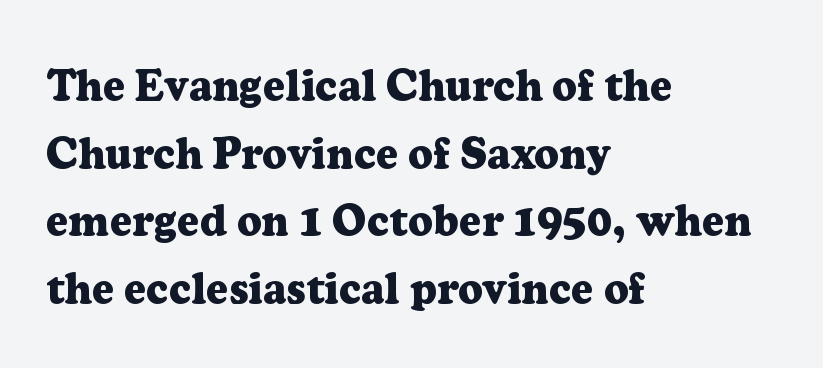
Bold? Absolutely — the strokes are thick and heavy. Is this a sans? No — the strokes have serifs. Honestly, the letter spacing is just normal — you wouldn't notice it. The face used here is proportionally spaced, like ordinary book or web type. Leading matches the norm, producing a regular column.
